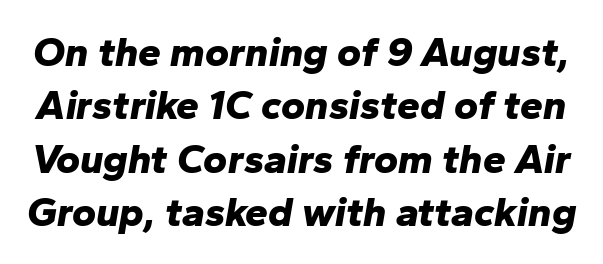
The image shows 41 px bold type, italic (leaning right); set normal line spacing (1.3x), normal letter spacing, not underlined; low stroke contrast and a medium x-height.
